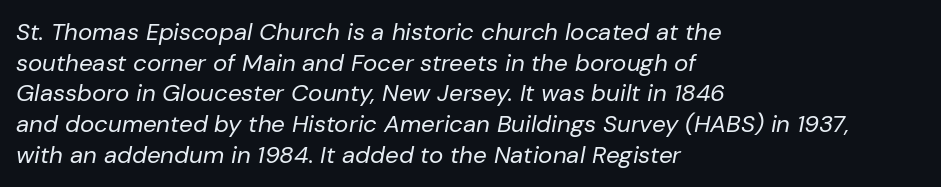
Q: Is the text bold? A: No.
Q: Is the text italic (slanted)? A: Yes, it leans right by about 10 degrees.
Q: Is the text underlined? A: No.
Q: How is the paragraph aligned? A: Left-aligned.
Q: Is the spacing between letters normal or unusually wide? A: Normal.
Q: Is the spacing between lines tight, normal or loose? A: Normal.
